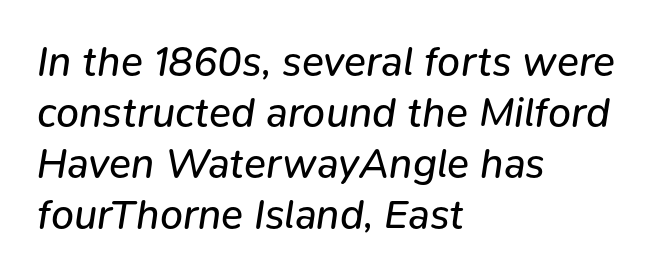
The image shows 41 px regular-weight type, italic (leaning right); set left-aligned, line spacing 1.24x, normal letter spacing, not underlined; low stroke contrast and a medium x-height.
